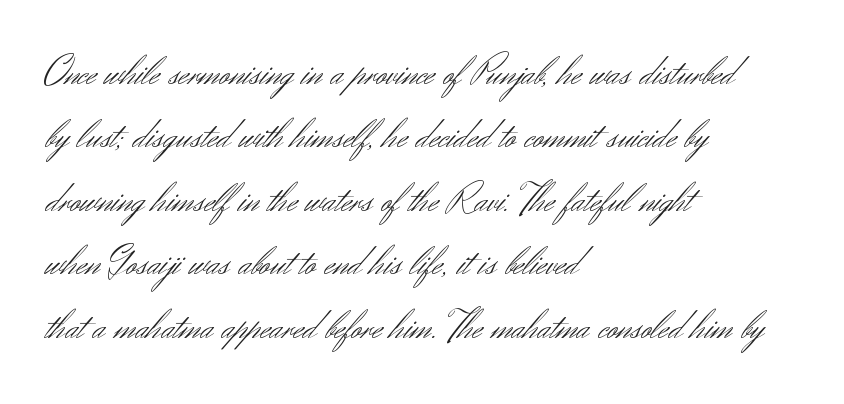
The image shows 42 px light sans-serif type; set left-aligned, normal line spacing (1.51x), normal letter spacing, not underlined; medium stroke contrast and a small x-height.
